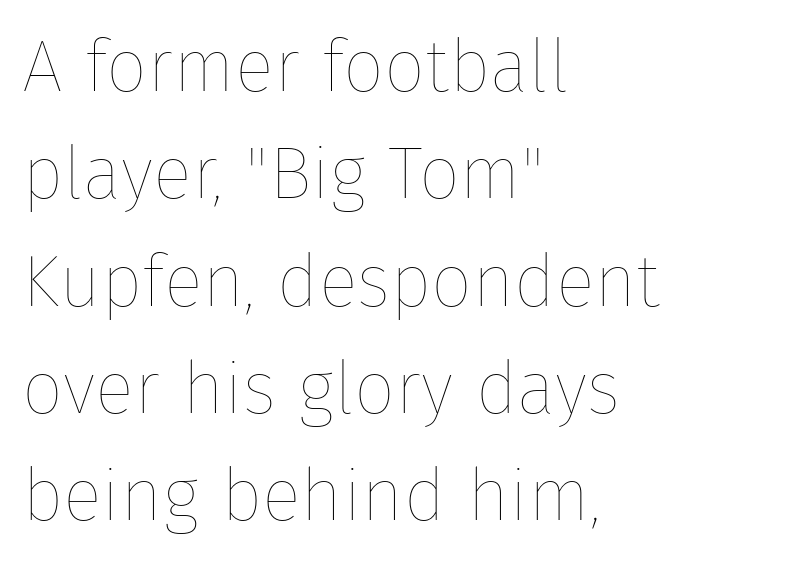
Q: Is the text bold? A: No.
Q: Is the text italic (slanted)? A: No, it is upright.
Q: Is the text underlined? A: No.
Q: How is the paragraph aligned? A: Left-aligned.
Q: Is the spacing between letters normal or unusually wide? A: Normal.
Q: Is the spacing between lines tight, normal or loose? A: Normal.
Q: Width (condensed, normal, or wide)? A: Normal.
Q: Stroke contrast? A: Low.
Q: x-height? A: Medium.
Q: Monospaced? A: No.
